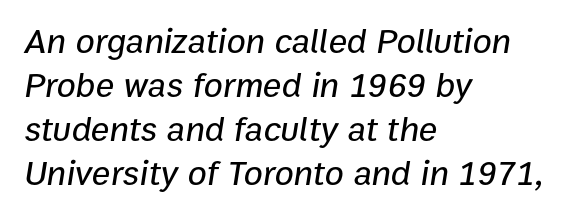
Students, note that the glyphs here touch the page at normal intervals. Character widths vary here, with narrow letters taking less room than wide ones. Descender tails drop into unmarked territory. Line starts are locked; line ends wander. Yep, that's italic — everything's leaning. Leading: standard.
